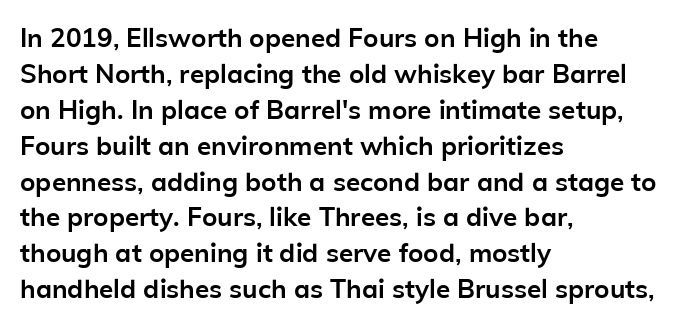
{"italic": "no", "bold": "yes", "underline": "no", "align": "left", "line_spacing": "normal", "line_spacing_ratio": 1.38, "letter_spacing": "normal", "letter_spacing_em": 0.0, "glyph_px": 26}
